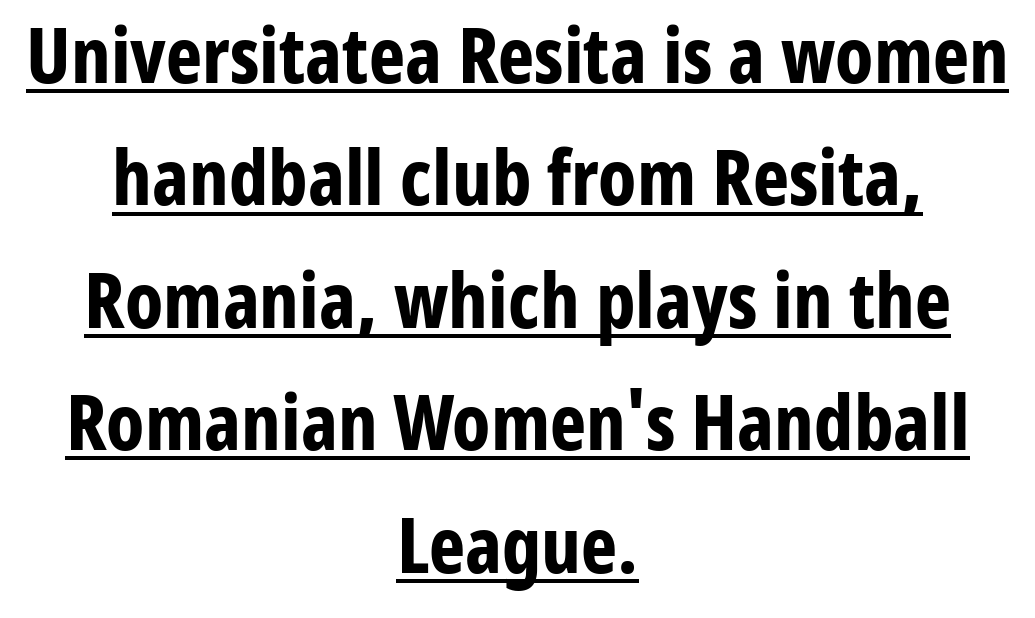
Short note: letters normally spaced. The rendering uses natural spacing where letterforms have individual widths. Does the leading feel generous? No, just average. Heavy, bold letterforms. Note: no serifs on the glyphs.
